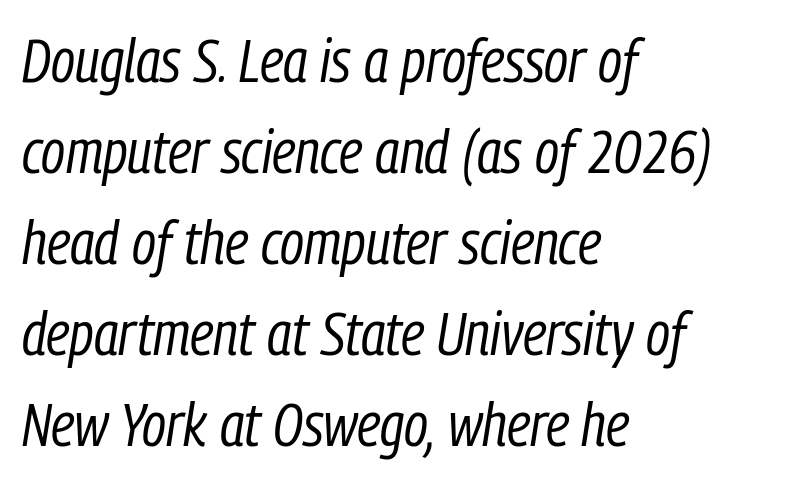
{"italic": "yes", "lean": "right", "slant_degrees": 9, "bold": "no", "weight": "regular", "width": "condensed", "stroke_contrast": "low", "x_height": "medium", "monospaced": "no", "underline": "no", "align": "left", "line_spacing": "normal", "line_spacing_ratio": 1.49, "letter_spacing": "normal", "letter_spacing_em": 0.0, "glyph_px": 61}
